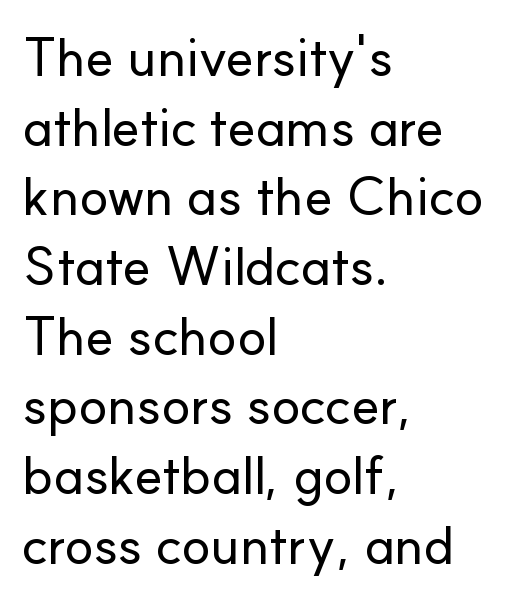
Honestly, the letter spacing is just normal — you wouldn't notice it. Caption: multi-line text, flush left, ragged right. Unlike italic type, these characters show no tilt at all. Underline: absent. To sum up the face: it is a sans, with no serifs. The line-height multiplier appears to be the usual default.
